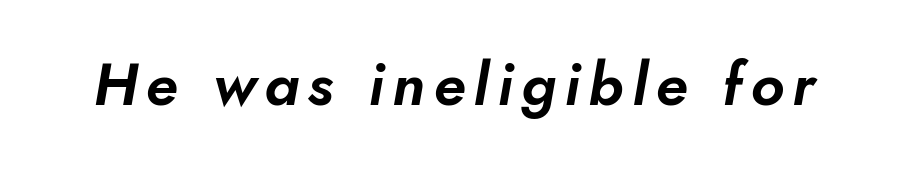
{"italic": "yes", "lean": "right", "slant_degrees": 10, "width": "normal", "stroke_contrast": "low", "x_height": "small", "monospaced": "no", "underline": "no", "glyph_px": 60}
